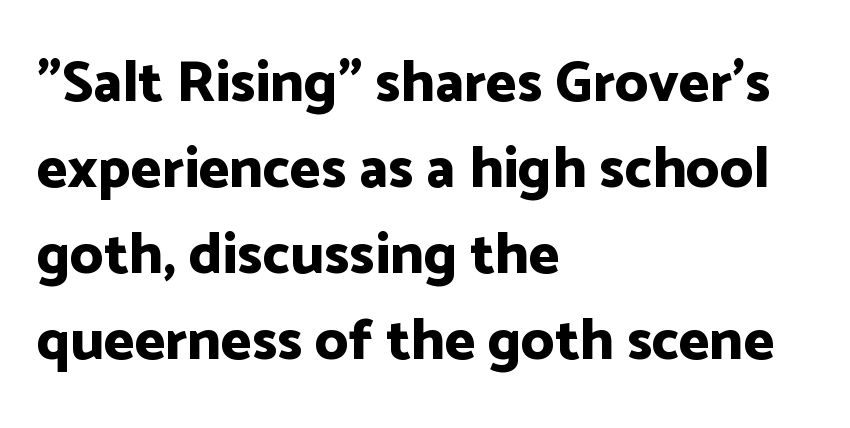
The image shows 58 px bold sans-serif type, upright; set left-aligned, normal line spacing (1.48x), normal letter spacing, not underlined; low stroke contrast and a medium x-height.
